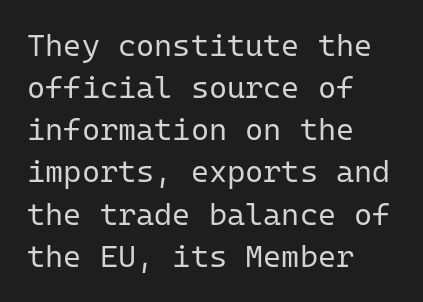
{"serif": "no", "italic": "no", "bold": "no", "weight": "regular", "width": "normal", "stroke_contrast": "low", "x_height": "medium", "monospaced": "yes", "underline": "no", "align": "left", "line_spacing": "normal", "line_spacing_ratio": 1.36, "letter_spacing": "normal", "letter_spacing_em": 0.0, "glyph_px": 31}
